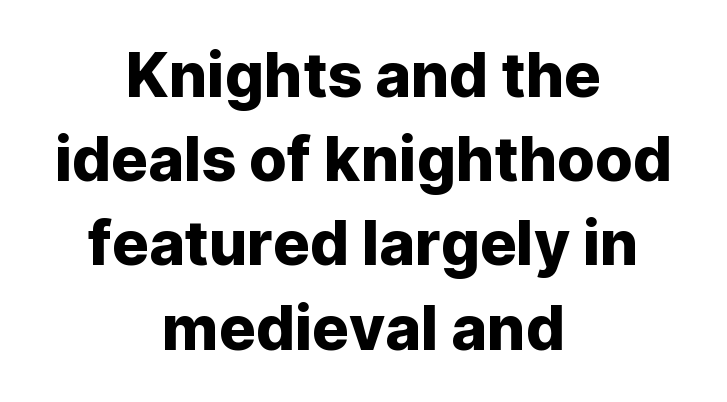
The passage shown is not underscored anywhere. Teacher's note: observe the equal gaps on both sides — that is centered alignment. Is there much room between lines? A standard amount, neither cramped nor airy. The type family on display is of the sans-serif kind.
